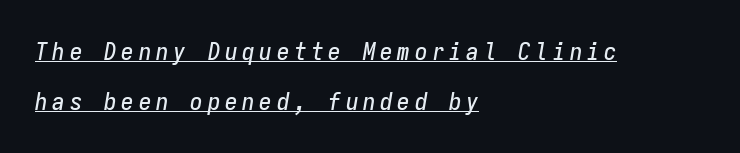
Q: Is the text italic (slanted)? A: Yes, it leans right by about 9 degrees.
Q: Is the text underlined? A: Yes.
Q: How is the paragraph aligned? A: Left-aligned.
Q: Is the spacing between lines tight, normal or loose? A: Loose.
